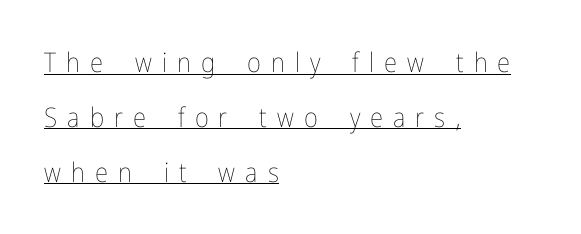
The image shows 27 px text type, upright; set left-aligned, loose line spacing (2.03x), unusually wide letter spacing (+0.37 em), underlined.
